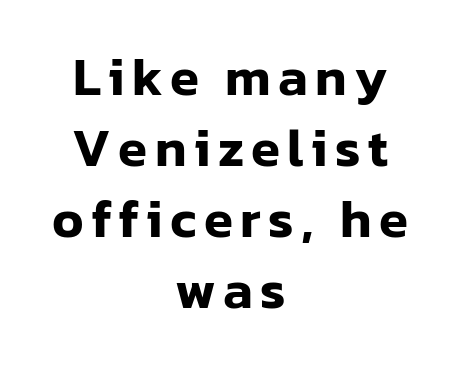
{"serif": "no", "italic": "no", "width": "normal", "stroke_contrast": "low", "x_height": "medium", "monospaced": "no", "underline": "no", "align": "center", "line_spacing": "normal", "line_spacing_ratio": 1.34, "glyph_px": 53}
